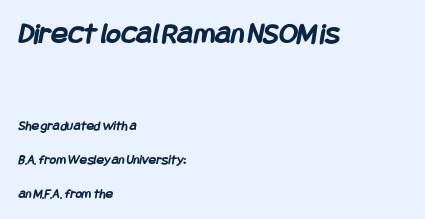
Does extra space separate the letters? No, they use regular spacing. Visually, the top section dominates because its glyphs are scaled up. Vertical spacing — loose. If you drew a ruler down the left edge, every line would touch it. Serif or sans? Sans — the stroke terminals are bare.
